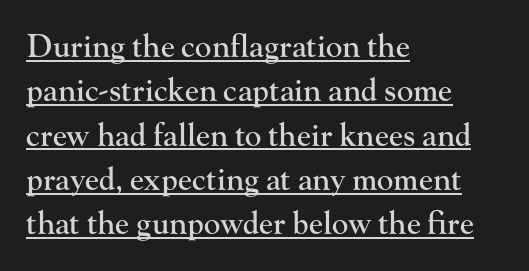
{"serif": "yes", "italic": "no", "width": "normal", "stroke_contrast": "high", "x_height": "small", "monospaced": "no", "underline": "yes", "align": "left", "line_spacing": "normal", "line_spacing_ratio": 1.43, "letter_spacing": "normal", "letter_spacing_em": 0.0, "glyph_px": 31}
